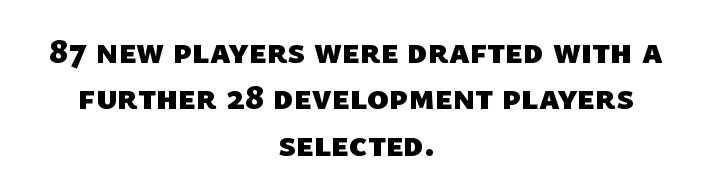
{"serif": "no", "bold": "yes", "weight": "heavy", "width": "normal", "stroke_contrast": "low", "x_height": "medium", "monospaced": "no", "underline": "no", "align": "center", "line_spacing": "normal", "line_spacing_ratio": 1.29, "letter_spacing": "normal", "letter_spacing_em": 0.0, "glyph_px": 36}
